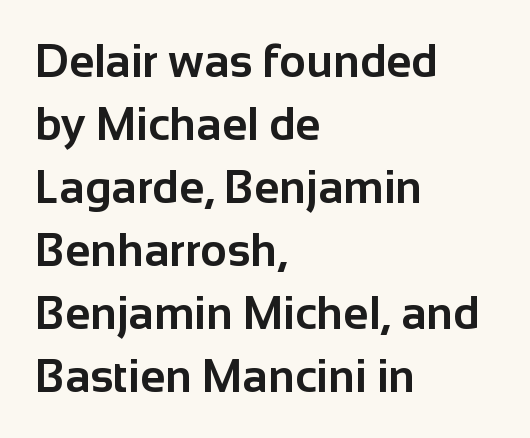
The image shows 46 px bold sans-serif type, upright; set left-aligned, normal line spacing (1.37x), normal letter spacing, not underlined; low stroke contrast and a medium x-height.
